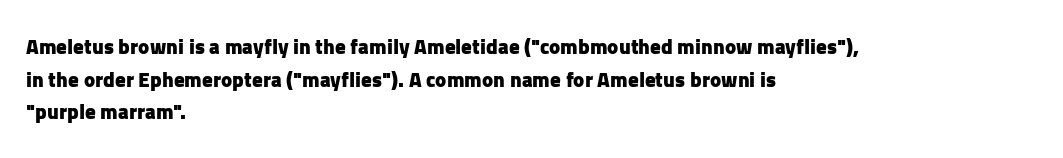
The rendering anchors every line to the left-hand side. In terms of posture, this sample is upright. This sample uses plain, unmodified letter spacing. The gap between lines stays unmarked.
